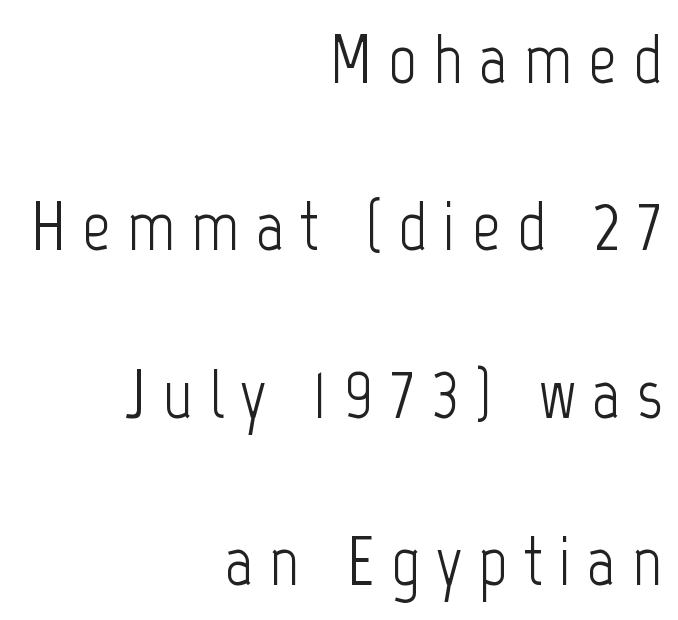
Q: Is the text bold? A: No.
Q: Is the text italic (slanted)? A: No, it is upright.
Q: Is the typeface a serif or a sans-serif typeface? A: Sans-serif.
Q: Is the text underlined? A: No.
Q: How is the paragraph aligned? A: Right-aligned.
Q: Is the spacing between letters normal or unusually wide? A: Unusually wide.
Q: Is the spacing between lines tight, normal or loose? A: Loose.
Q: Width (condensed, normal, or wide)? A: Condensed.
Q: Stroke contrast? A: Low.
Q: x-height? A: Medium.
Q: Monospaced? A: No.
